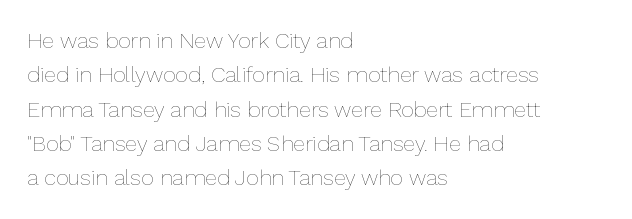
The image shows 22 px text type, upright; set left-aligned, normal line spacing (1.56x), normal letter spacing, not underlined.
